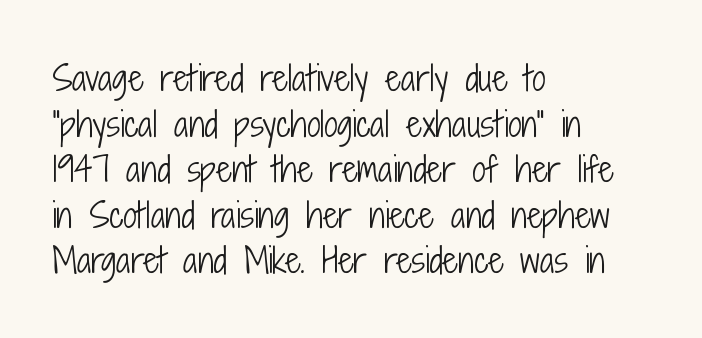
Between one letter and the next there's only the usual sliver of space. Students, observe: this is what conventionally led text looks like. You could not count columns in this text — the font is proportionally spaced. The paragraph has a hard left edge and a soft right edge. The space directly below the letters is spotless.
